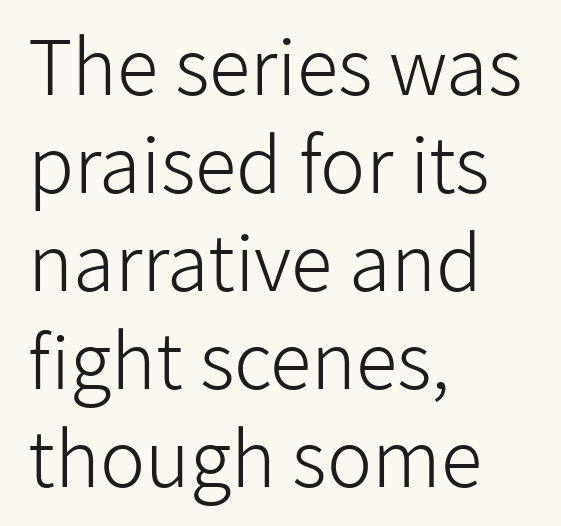
Q: Is the text bold? A: No.
Q: Is the text italic (slanted)? A: No, it is upright.
Q: Is the typeface a serif or a sans-serif typeface? A: Sans-serif.
Q: Is the text underlined? A: No.
Q: How is the paragraph aligned? A: Left-aligned.
Q: Is the spacing between letters normal or unusually wide? A: Normal.
Q: Is the spacing between lines tight, normal or loose? A: Normal.
Q: Width (condensed, normal, or wide)? A: Normal.
Q: Stroke contrast? A: Low.
Q: x-height? A: Medium.
Q: Monospaced? A: No.
